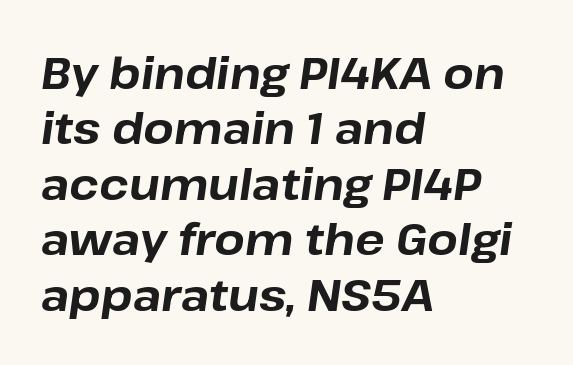
{"italic": "yes", "lean": "right", "slant_degrees": 8, "bold": "yes", "weight": "bold", "width": "normal", "stroke_contrast": "low", "x_height": "medium", "monospaced": "no", "underline": "no", "align": "left", "line_spacing": "normal", "line_spacing_ratio": 1.26, "letter_spacing": "normal", "letter_spacing_em": 0.0, "glyph_px": 44}
